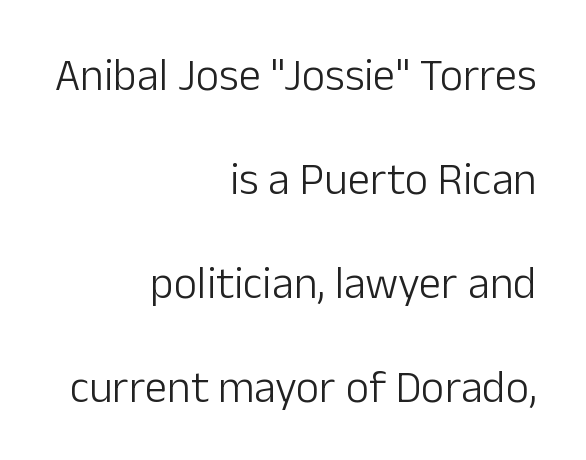
{"serif": "no", "italic": "no", "bold": "no", "weight": "light", "width": "normal", "stroke_contrast": "low", "x_height": "medium", "monospaced": "no", "underline": "no", "align": "right", "line_spacing": "loose", "line_spacing_ratio": 2.31, "letter_spacing": "normal", "letter_spacing_em": 0.0, "glyph_px": 45}
